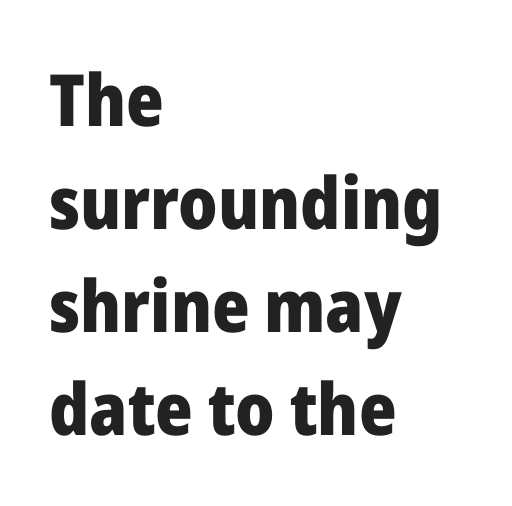
The lines sit at an ordinary, default distance from one another. Nobody touched the tracking dial on this one. Spacing verdict: proportional, widths tailored to each character. Regarding serifs, this sample does without them.
